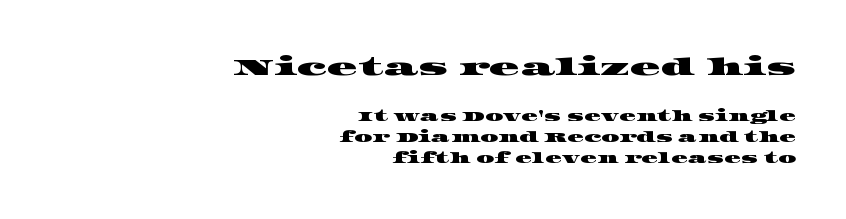
{"underline": "no", "align": "right", "line_spacing": "normal", "line_spacing_ratio": 1.5, "letter_spacing": "normal", "letter_spacing_em": 0.0, "larger_block": "first", "size_ratio": 1.79, "glyph_px": 25}
